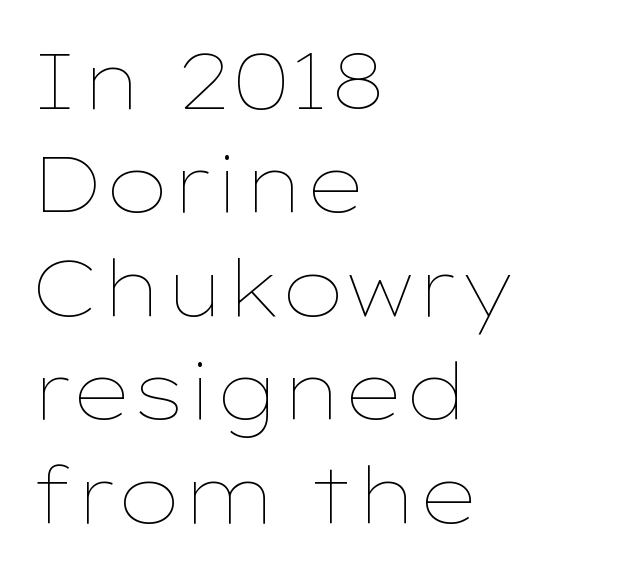
The image shows 79 px thin, wide type, upright; set left-aligned, normal line spacing (1.31x), normal letter spacing, not underlined; low stroke contrast and a medium x-height.
